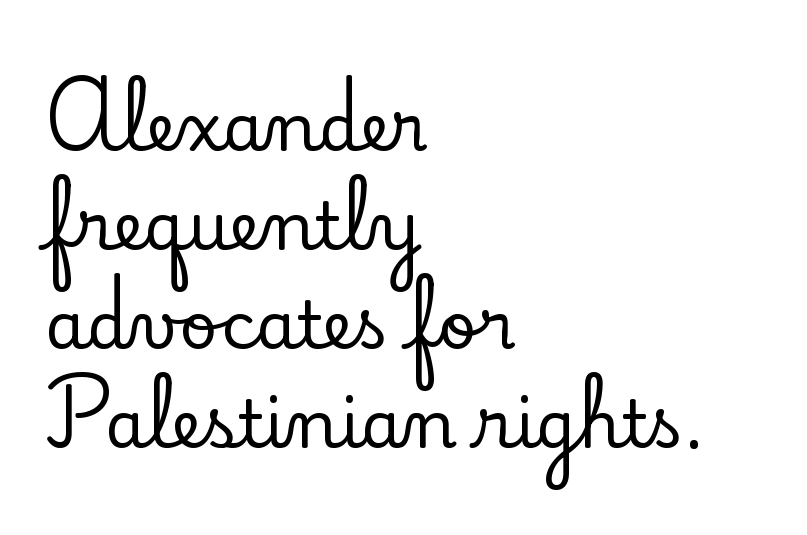
A typesetter would call this proportional, since set widths differ per character. Standard letterfit; no display-style spreading of the glyphs. Line spacing here is normal. Every stem runs plumb, perpendicular to the baseline.
